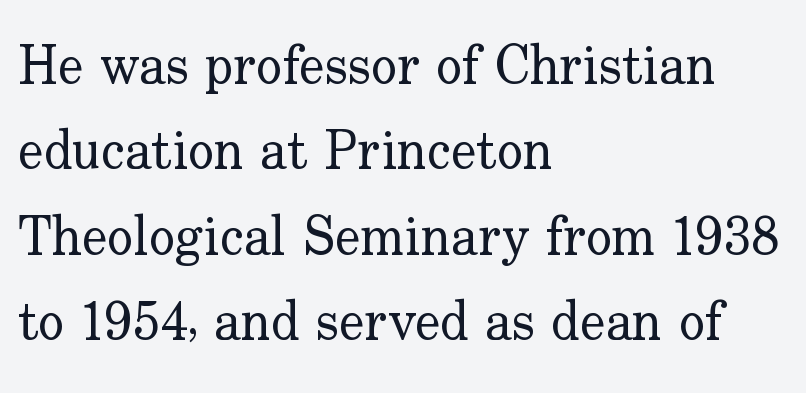
{"serif": "yes", "italic": "no", "bold": "no", "weight": "regular", "width": "normal", "stroke_contrast": "low", "x_height": "small", "monospaced": "no", "underline": "no", "align": "left", "line_spacing": "normal", "line_spacing_ratio": 1.58, "letter_spacing": "normal", "letter_spacing_em": 0.0, "glyph_px": 54}
